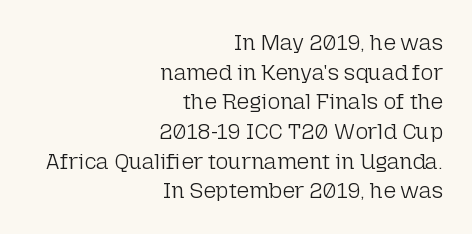
Q: Is the text bold? A: No.
Q: Is the text italic (slanted)? A: No, it is upright.
Q: Is the text underlined? A: No.
Q: How is the paragraph aligned? A: Right-aligned.
Q: Is the spacing between letters normal or unusually wide? A: Normal.
Q: Is the spacing between lines tight, normal or loose? A: Normal.
